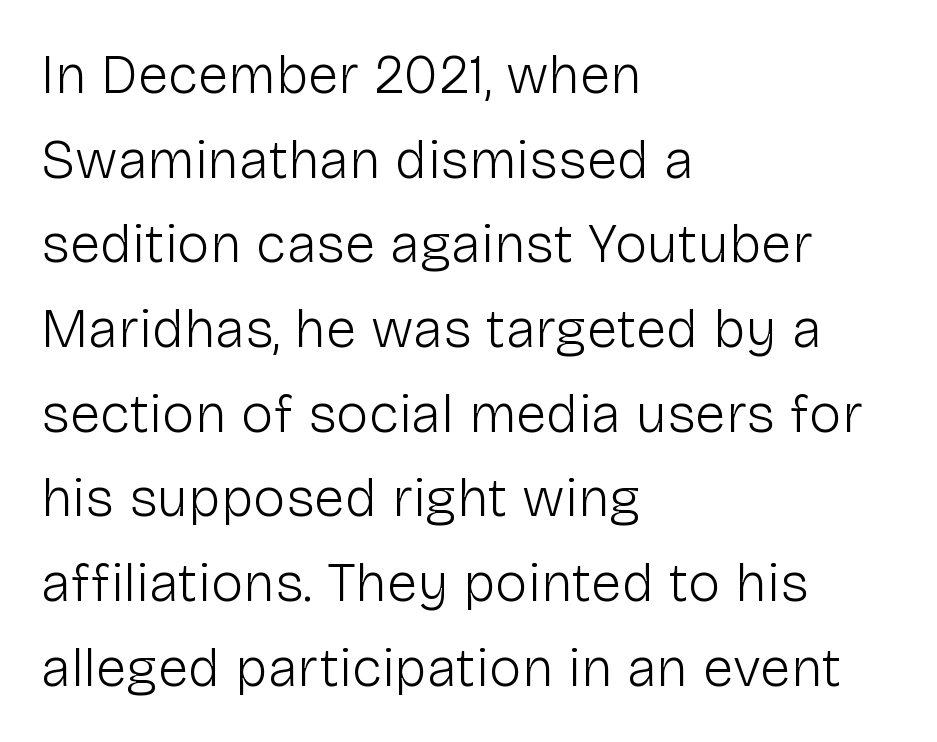
The designer went with a sans here, leaving each stem footless. Compared with typical body copy, the letter spacing here is the same. Has an underline been added? It has not. Vertically, the passage feels balanced, rows spaced as you'd expect. Ordinary non-slanted type is in use.
